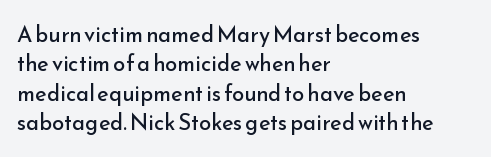
{"italic": "no", "bold": "no", "underline": "no", "align": "left", "line_spacing": "normal", "line_spacing_ratio": 1.34, "letter_spacing": "normal", "letter_spacing_em": 0.0, "glyph_px": 22}
